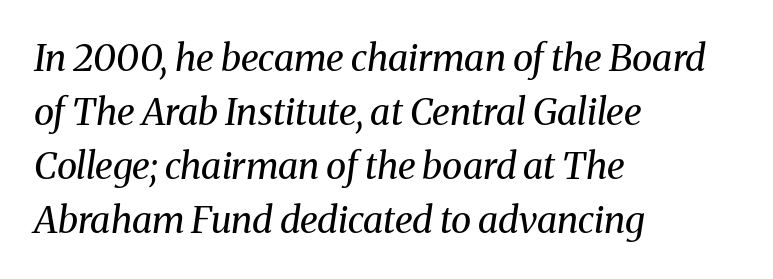
{"serif": "yes", "italic": "yes", "lean": "right", "slant_degrees": 8, "bold": "no", "weight": "regular", "width": "normal", "stroke_contrast": "medium", "x_height": "medium", "monospaced": "no", "underline": "no", "align": "left", "line_spacing": "normal", "line_spacing_ratio": 1.46, "letter_spacing": "normal", "letter_spacing_em": 0.0, "glyph_px": 37}
